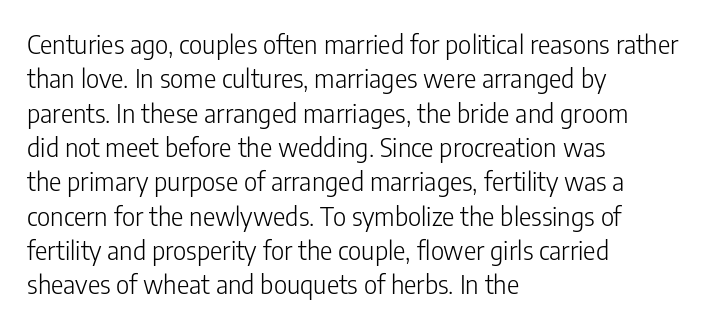
{"italic": "no", "bold": "no", "underline": "no", "align": "left", "line_spacing": "normal", "line_spacing_ratio": 1.32, "letter_spacing": "normal", "letter_spacing_em": 0.0, "glyph_px": 26}
